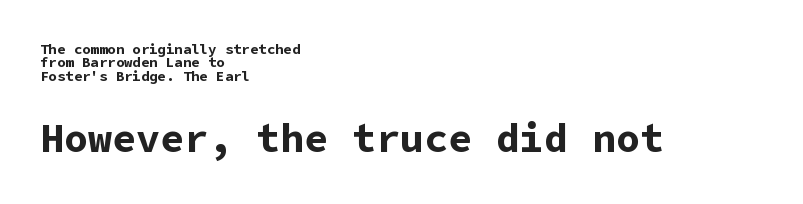
{"serif": "no", "italic": "no", "bold": "yes", "weight": "bold", "width": "normal", "stroke_contrast": "low", "x_height": "medium", "underline": "no", "align": "left", "line_spacing": "tight", "line_spacing_ratio": 0.96, "letter_spacing": "normal", "letter_spacing_em": 0.0, "larger_block": "second", "size_ratio": 2.86, "glyph_px": 40}
